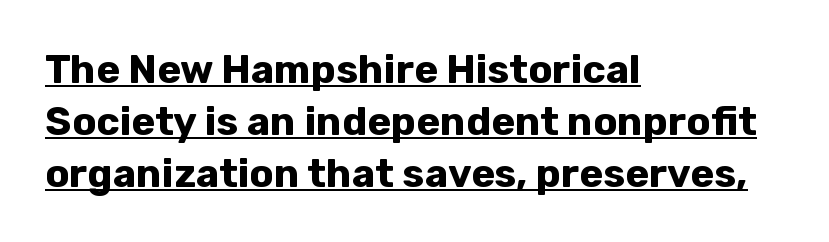
Q: Is the text bold? A: Yes.
Q: Is the text italic (slanted)? A: No, it is upright.
Q: Is the typeface a serif or a sans-serif typeface? A: Sans-serif.
Q: Is the text underlined? A: Yes.
Q: How is the paragraph aligned? A: Left-aligned.
Q: Is the spacing between letters normal or unusually wide? A: Normal.
Q: Is the spacing between lines tight, normal or loose? A: Normal.
Q: Width (condensed, normal, or wide)? A: Normal.
Q: Stroke contrast? A: Low.
Q: x-height? A: Medium.
Q: Monospaced? A: No.
